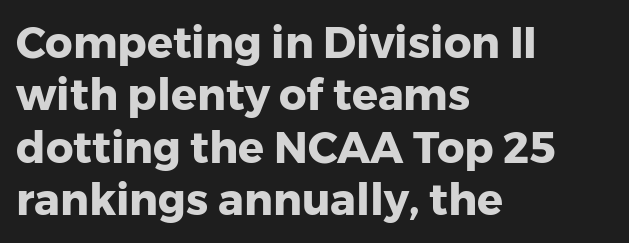
{"serif": "no", "italic": "no", "bold": "yes", "weight": "heavy", "width": "normal", "stroke_contrast": "low", "x_height": "medium", "monospaced": "no", "underline": "no", "align": "left", "line_spacing_ratio": 1.22, "letter_spacing": "normal", "letter_spacing_em": 0.0, "glyph_px": 43}
